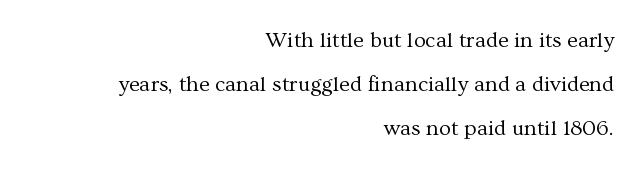
The image shows 22 px text type, upright; set right-aligned, loose line spacing (2.01x), normal letter spacing, not underlined.
